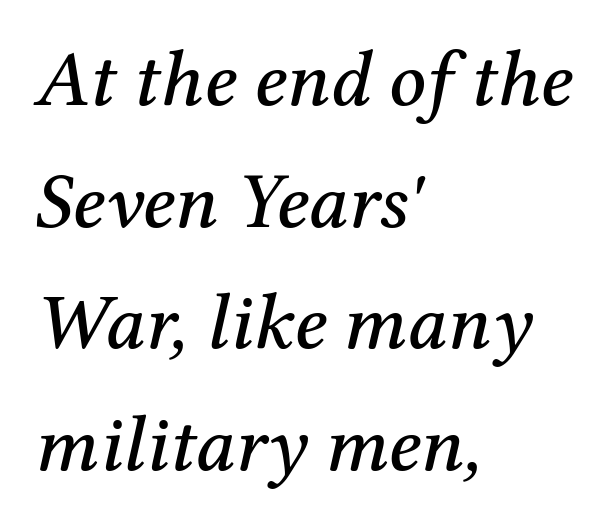
Q: Is the text italic (slanted)? A: Yes, it leans right by about 12 degrees.
Q: Is the typeface a serif or a sans-serif typeface? A: Serif.
Q: Is the text underlined? A: No.
Q: How is the paragraph aligned? A: Left-aligned.
Q: Is the spacing between letters normal or unusually wide? A: Normal.
Q: Is the spacing between lines tight, normal or loose? A: Normal.
Q: Width (condensed, normal, or wide)? A: Normal.
Q: Stroke contrast? A: Medium.
Q: x-height? A: Medium.
Q: Monospaced? A: No.
